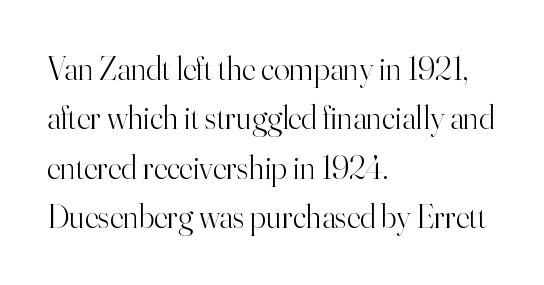
Q: Is the text bold? A: No.
Q: Is the text italic (slanted)? A: No, it is upright.
Q: Is the typeface a serif or a sans-serif typeface? A: Serif.
Q: Is the text underlined? A: No.
Q: How is the paragraph aligned? A: Left-aligned.
Q: Is the spacing between letters normal or unusually wide? A: Normal.
Q: Is the spacing between lines tight, normal or loose? A: Normal.
Q: Width (condensed, normal, or wide)? A: Normal.
Q: Stroke contrast? A: High.
Q: x-height? A: Small.
Q: Monospaced? A: No.
